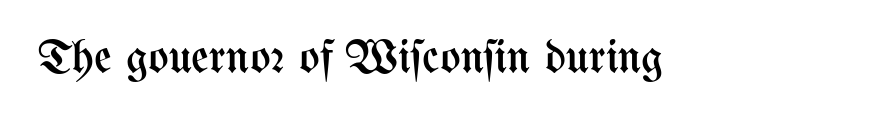
Tall strokes in this sample are plumb rather than angled. A typesetter would call this proportional, since set widths differ per character. The font sits on the lighter half of the weight spectrum, regular included. Tracking here is standard; glyphs follow each other at the usual distance. Nobody drew a line under any word here.
